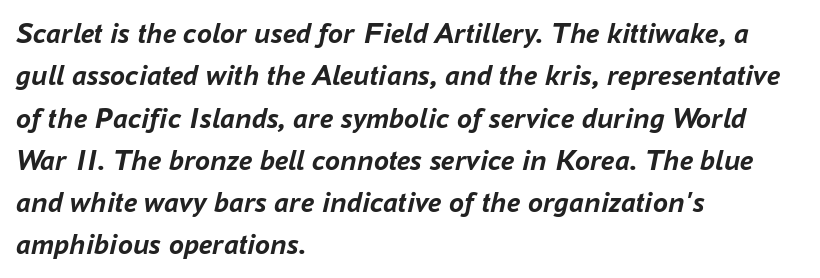
{"italic": "yes", "lean": "right", "slant_degrees": 16, "bold": "yes", "weight": "semibold", "width": "normal", "stroke_contrast": "low", "x_height": "medium", "monospaced": "no", "underline": "no", "align": "left", "line_spacing": "normal", "line_spacing_ratio": 1.41, "letter_spacing": "normal", "letter_spacing_em": 0.0, "glyph_px": 30}
